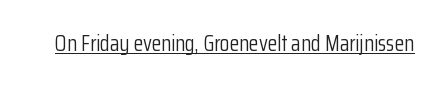
Q: Is the text bold? A: No.
Q: Is the text italic (slanted)? A: No, it is upright.
Q: Is the text underlined? A: Yes.
Q: Is the spacing between letters normal or unusually wide? A: Normal.
